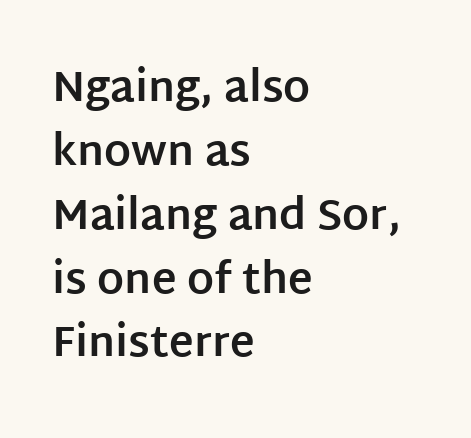
Letterform terminals end flat and unadorned throughout the passage. A student would call this left alignment; a typographer would say flush left, rag right. The gap between lines stays unmarked. Observe the ordinary spacing: letters are neighbours, not strangers. Thick stems and heavy bowls — unmistakably bold.
